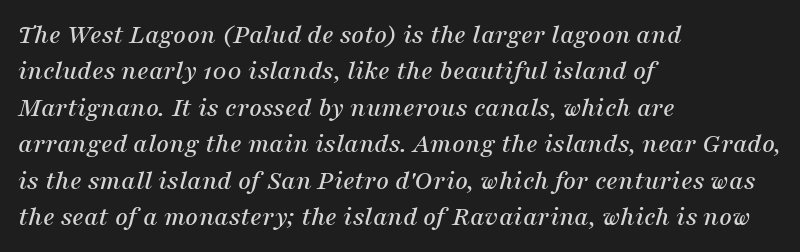
{"serif": "yes", "italic": "yes", "lean": "right", "slant_degrees": 16, "width": "normal", "stroke_contrast": "medium", "x_height": "medium", "monospaced": "no", "underline": "no", "align": "left", "line_spacing": "normal", "line_spacing_ratio": 1.3, "letter_spacing": "normal", "letter_spacing_em": 0.0, "glyph_px": 28}
